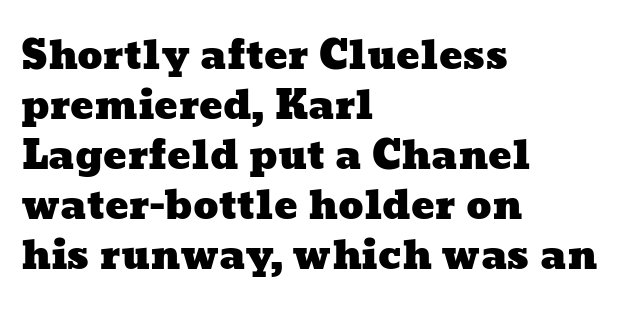
{"width": "wide", "stroke_contrast": "low", "x_height": "medium", "monospaced": "no", "underline": "no", "align": "left", "line_spacing": "normal", "line_spacing_ratio": 1.28, "letter_spacing": "normal", "letter_spacing_em": 0.0, "glyph_px": 39}
